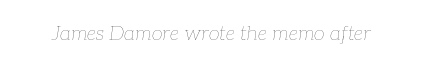
The horizontal fit of the characters is conventional and even. Rule under the text: the space is simply empty. If you drew a line through each stem, it would be angled. On a weight scale, this lands at 450 or below.
